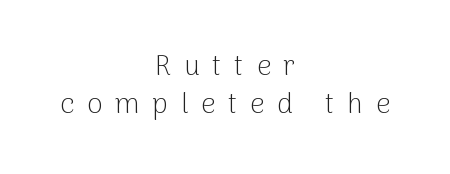
{"serif": "no", "italic": "no", "bold": "no", "weight": "light", "width": "normal", "stroke_contrast": "low", "x_height": "medium", "monospaced": "no", "underline": "no", "align": "center", "line_spacing": "normal", "line_spacing_ratio": 1.36, "letter_spacing": "wide", "letter_spacing_em": 0.46, "glyph_px": 28}
